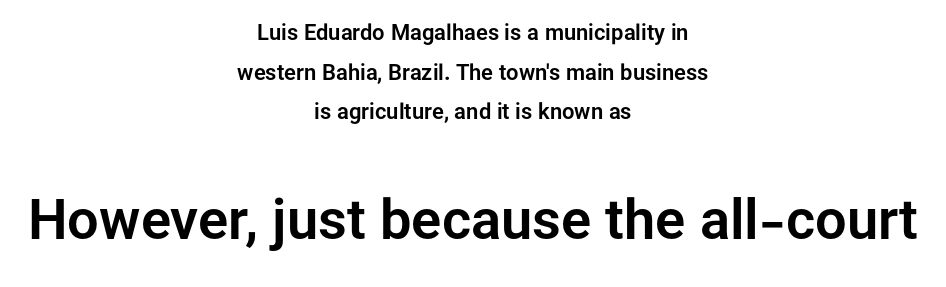
The image shows 56 px sans-serif type, upright; set centered, line spacing 1.8x, normal letter spacing, not underlined; the second (bottom) block is 2.55x larger; low stroke contrast and a medium x-height.
